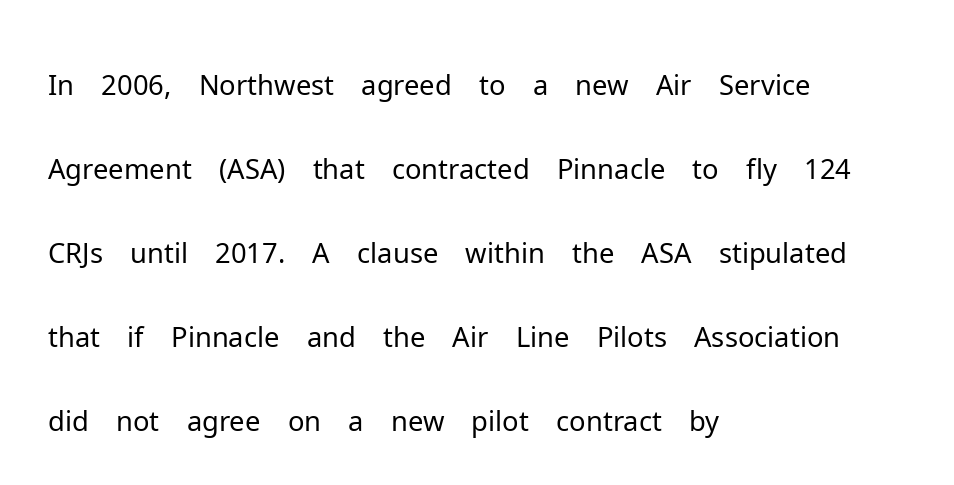
{"serif": "no", "italic": "no", "bold": "no", "weight": "light", "width": "normal", "stroke_contrast": "low", "x_height": "medium", "monospaced": "no", "underline": "no", "align": "left", "line_spacing": "normal", "line_spacing_ratio": 1.5, "letter_spacing": "normal", "letter_spacing_em": 0.0, "glyph_px": 56}
